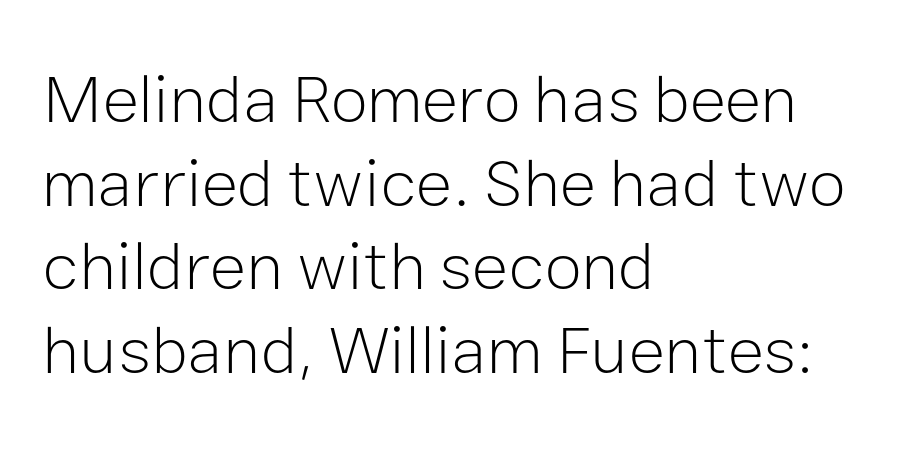
{"serif": "no", "italic": "no", "bold": "no", "weight": "light", "width": "normal", "stroke_contrast": "low", "x_height": "medium", "monospaced": "no", "underline": "no", "align": "left", "line_spacing_ratio": 1.23, "letter_spacing": "normal", "letter_spacing_em": 0.0, "glyph_px": 68}
